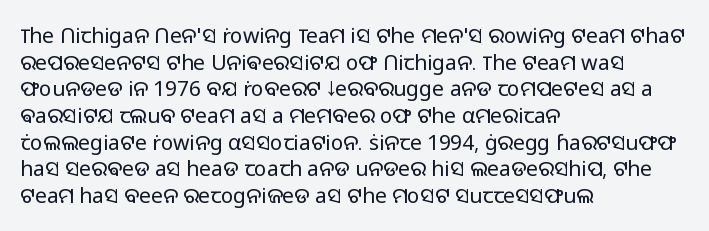
The image shows 21 px text type, upright; set left-aligned, normal line spacing (1.27x), normal letter spacing, not underlined.
